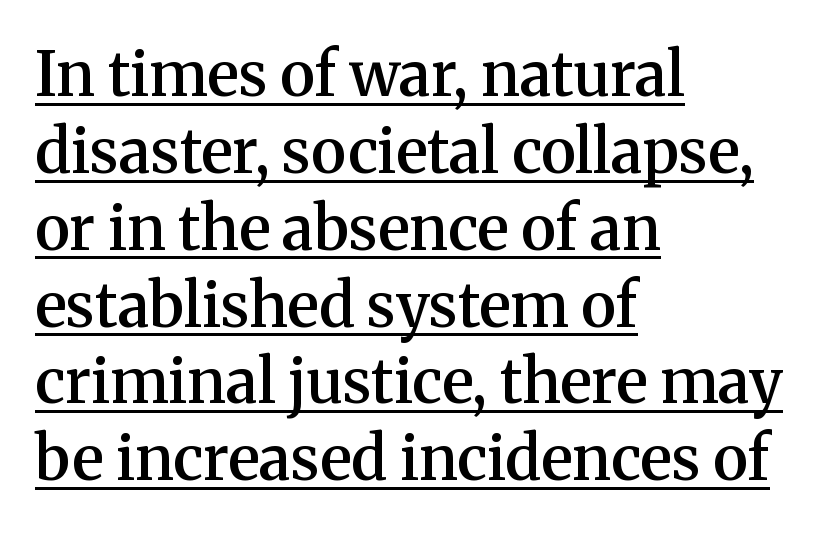
The image shows 61 px semibold serif type, upright; set left-aligned, normal line spacing (1.26x), normal letter spacing, underlined; medium stroke contrast and a medium x-height.
